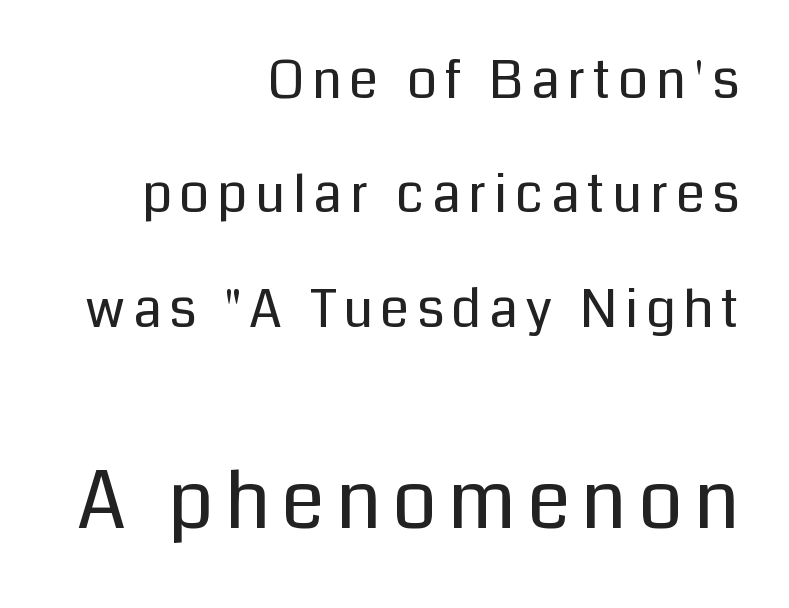
Q: Is the text bold? A: No.
Q: Is the text italic (slanted)? A: No, it is upright.
Q: Is the typeface a serif or a sans-serif typeface? A: Sans-serif.
Q: Is the text underlined? A: No.
Q: How is the paragraph aligned? A: Right-aligned.
Q: Is the spacing between lines tight, normal or loose? A: Loose.
Q: Which block of text is set in a larger size, the first (top) or the second (bottom)? A: The second (bottom) one.
Q: Width (condensed, normal, or wide)? A: Normal.
Q: Stroke contrast? A: Low.
Q: x-height? A: Medium.
Q: Monospaced? A: No.
